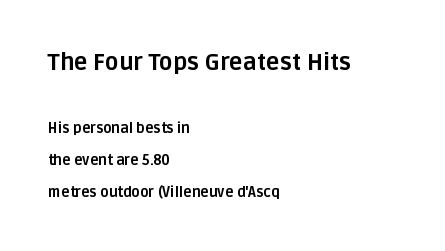
{"italic": "no", "bold": "yes", "underline": "no", "align": "left", "line_spacing": "loose", "line_spacing_ratio": 2.31, "letter_spacing": "normal", "letter_spacing_em": 0.0, "larger_block": "first", "size_ratio": 1.64, "glyph_px": 23}
